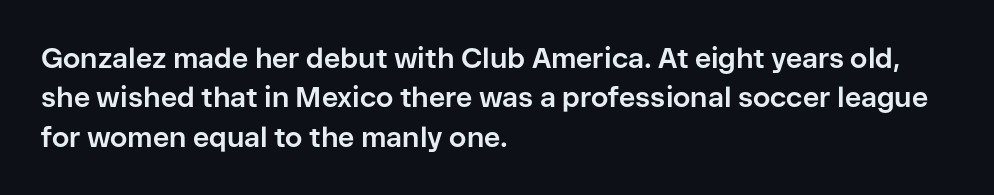
{"serif": "no", "italic": "no", "bold": "yes", "weight": "bold", "width": "normal", "stroke_contrast": "low", "x_height": "medium", "monospaced": "no", "underline": "no", "align": "left", "line_spacing": "normal", "line_spacing_ratio": 1.41, "letter_spacing": "normal", "letter_spacing_em": 0.0, "glyph_px": 28}
